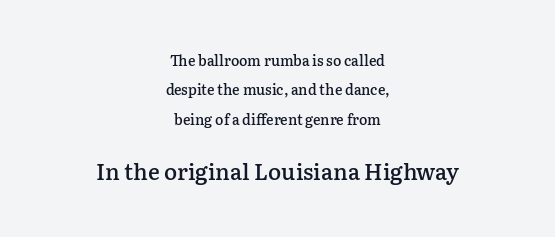
Q: Is the text bold? A: Semi-bold.
Q: Is the text italic (slanted)? A: No, it is upright.
Q: Is the text underlined? A: No.
Q: How is the paragraph aligned? A: Centered.
Q: Is the spacing between letters normal or unusually wide? A: Normal.
Q: Is the spacing between lines tight, normal or loose? A: Loose.
Q: Which block of text is set in a larger size, the first (top) or the second (bottom)? A: The second (bottom) one.
